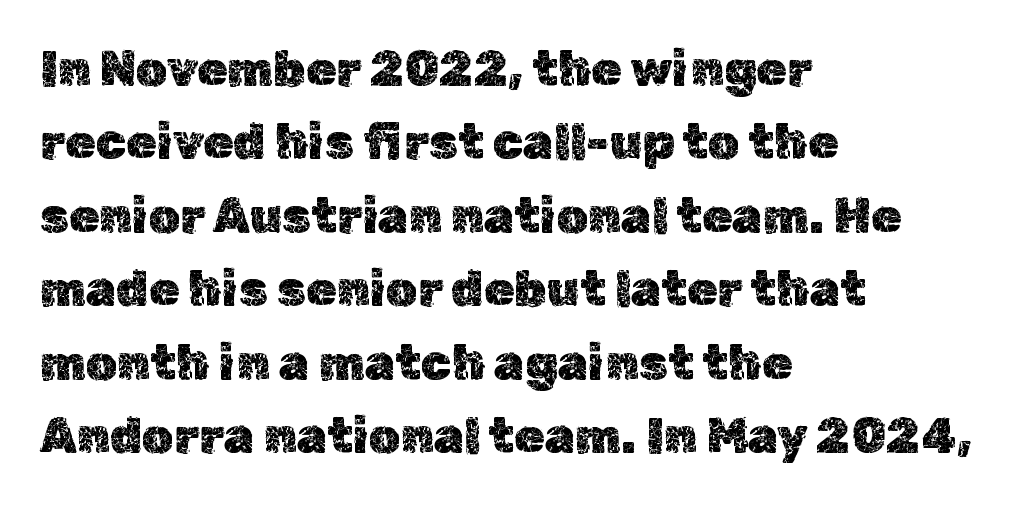
The image shows 49 px text type, upright; set left-aligned, normal line spacing (1.5x), normal letter spacing, not underlined; a medium x-height.
